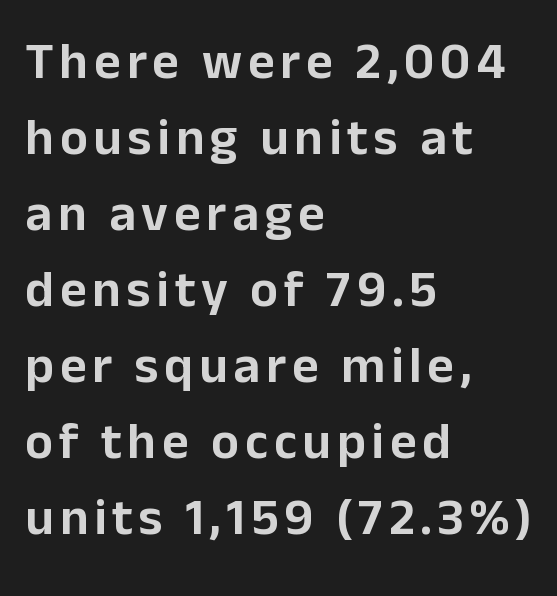
The passage shown is typed in a proportional face where columns would drift. A typesetter would label this face a sans. The lettering holds an erect, upright posture throughout. Left-aligned paragraph, ragged on the right. Baseline-to-baseline distance is the conventional proportion of letter height.
